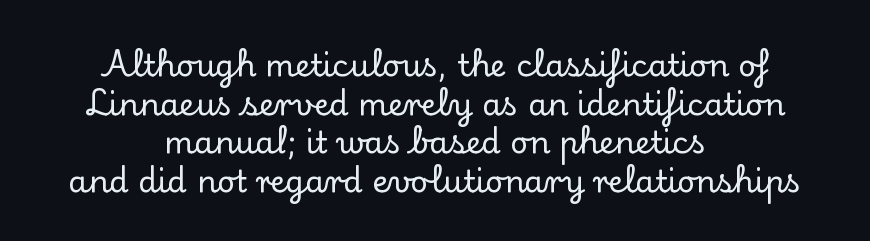
Small tapered or slab feet sit at the stroke ends, so this counts as serif. Here the designer chose a conventional face with non-uniform glyph widths. Centered paragraph, ragged on both sides. Glance below the letters and you will spot only blank space.
